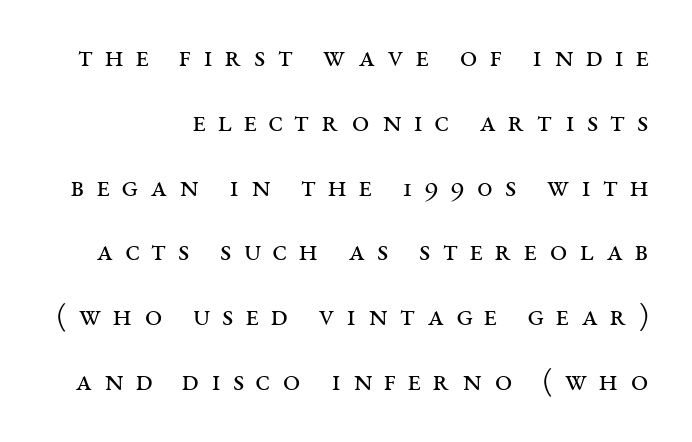
The image shows 31 px regular-weight, wide serif type, upright; set loose line spacing (2.09x), unusually wide letter spacing (+0.39 em), not underlined; medium stroke contrast and a large x-height.
